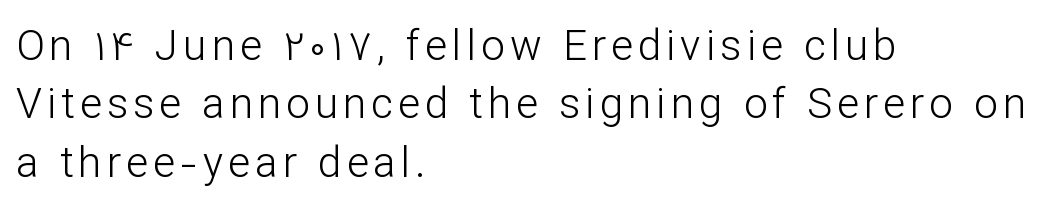
Varying glyph widths throughout — classic text-font behaviour. This block has exactly the height ordinary leading produces. No heavy texture on the line: the type isn't bold. Beneath every word, the page is bare. Notice how the stems are strictly vertical — no italics here. This is sans-serif lettering, the kind often seen on screens and signage.
